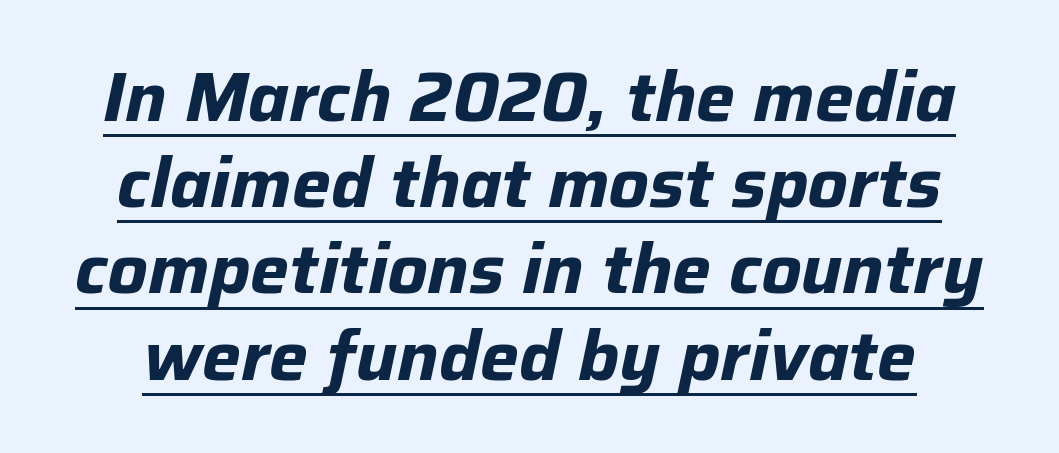
{"italic": "yes", "lean": "right", "slant_degrees": 12, "bold": "yes", "weight": "bold", "width": "normal", "stroke_contrast": "low", "x_height": "medium", "monospaced": "no", "underline": "yes", "align": "center", "line_spacing": "normal", "line_spacing_ratio": 1.25, "letter_spacing": "normal", "letter_spacing_em": 0.0, "glyph_px": 69}
